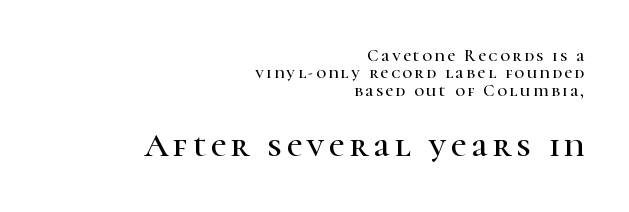
Q: Is the text italic (slanted)? A: No, it is upright.
Q: Is the typeface a serif or a sans-serif typeface? A: Serif.
Q: Is the text underlined? A: No.
Q: How is the paragraph aligned? A: Right-aligned.
Q: Is the spacing between lines tight, normal or loose? A: Tight.
Q: Which block of text is set in a larger size, the first (top) or the second (bottom)? A: The second (bottom) one.
Q: Width (condensed, normal, or wide)? A: Normal.
Q: Stroke contrast? A: High.
Q: x-height? A: Medium.
Q: Monospaced? A: No.
